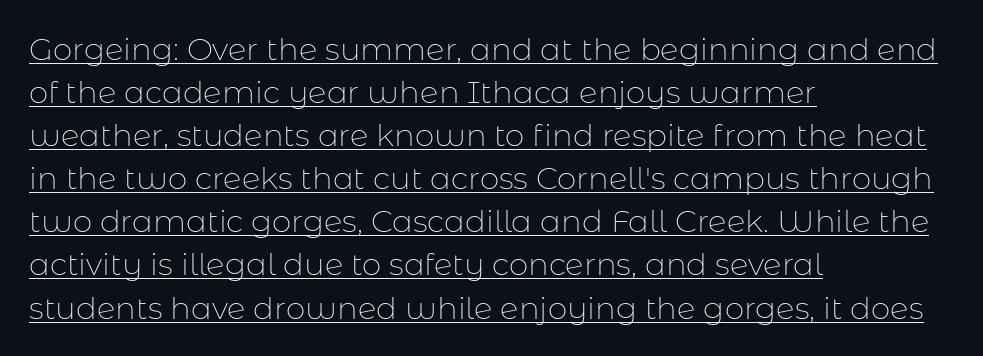
The image shows 31 px thin sans-serif type, upright; set left-aligned, normal line spacing (1.39x), normal letter spacing, underlined; low stroke contrast and a medium x-height.
